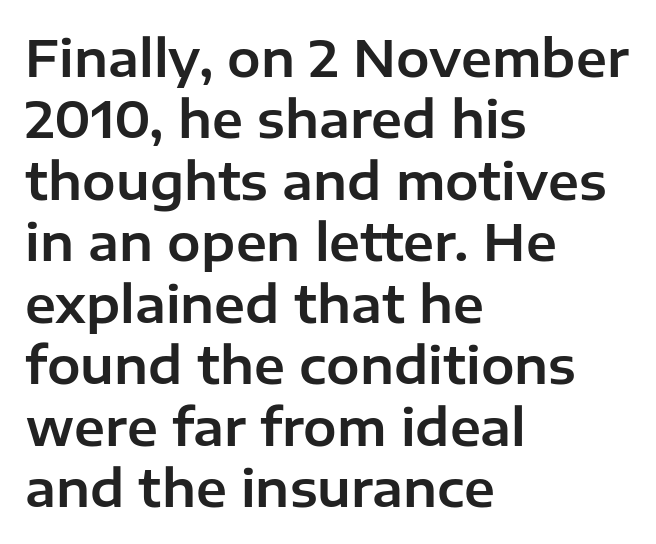
Q: Is the text italic (slanted)? A: No, it is upright.
Q: Is the typeface a serif or a sans-serif typeface? A: Sans-serif.
Q: Is the text underlined? A: No.
Q: How is the paragraph aligned? A: Left-aligned.
Q: Is the spacing between letters normal or unusually wide? A: Normal.
Q: Width (condensed, normal, or wide)? A: Normal.
Q: Stroke contrast? A: Low.
Q: x-height? A: Medium.
Q: Monospaced? A: No.
